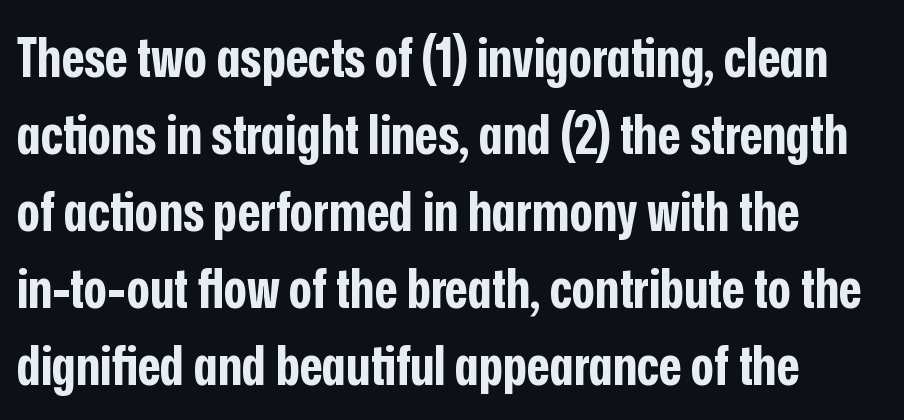
The image shows 55 px bold, condensed sans-serif type, upright; set left-aligned, normal line spacing (1.4x), normal letter spacing, not underlined; low stroke contrast and a medium x-height.
